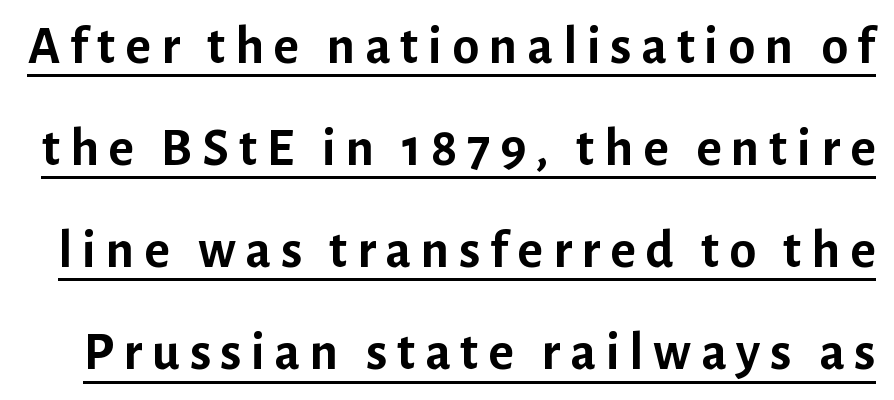
{"serif": "no", "italic": "no", "bold": "yes", "weight": "semibold", "width": "normal", "stroke_contrast": "low", "x_height": "medium", "monospaced": "no", "underline": "yes", "line_spacing_ratio": 1.89, "glyph_px": 54}
